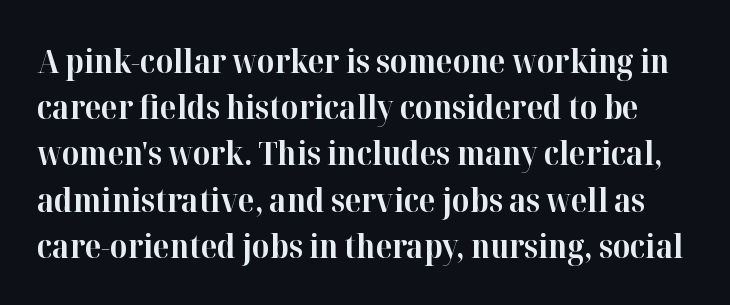
{"serif": "yes", "italic": "no", "bold": "yes", "weight": "bold", "width": "normal", "stroke_contrast": "high", "x_height": "medium", "monospaced": "no", "underline": "no", "line_spacing": "normal", "line_spacing_ratio": 1.4, "letter_spacing": "normal", "letter_spacing_em": 0.0, "glyph_px": 33}
